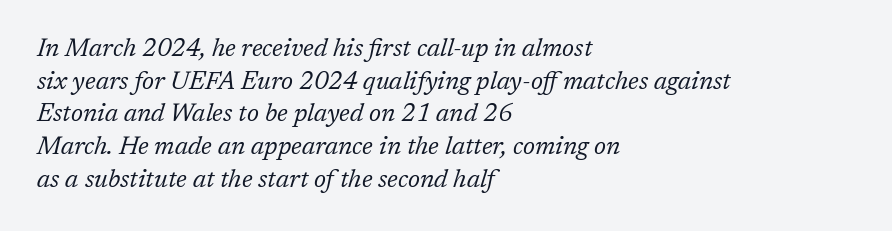
Q: Is the text bold? A: No.
Q: Is the text italic (slanted)? A: Yes, it leans right by about 17 degrees.
Q: Is the text underlined? A: No.
Q: How is the paragraph aligned? A: Left-aligned.
Q: Is the spacing between letters normal or unusually wide? A: Normal.
Q: Is the spacing between lines tight, normal or loose? A: Normal.
